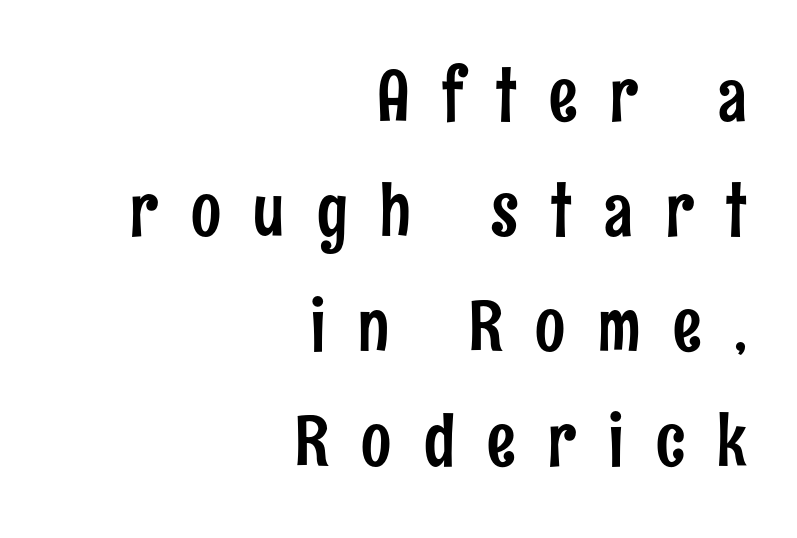
One glance says typical: line gaps are just what's usual. Just letters on the line, the space beneath them empty. Here the designer chose a conventional face with non-uniform glyph widths. Glyph-to-glyph distance is far greater than everyday printed text. Alignment: flush right. Unlike italic type, these characters show no tilt at all.
